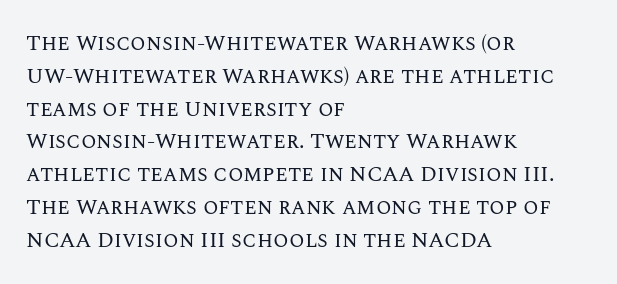
Q: Is the text bold? A: No.
Q: Is the text italic (slanted)? A: No, it is upright.
Q: Is the text underlined? A: No.
Q: How is the paragraph aligned? A: Left-aligned.
Q: Is the spacing between letters normal or unusually wide? A: Normal.
Q: Is the spacing between lines tight, normal or loose? A: Normal.
